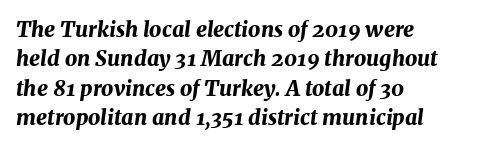
Line beginnings align vertically; line endings do not. The face used here has the dense, thick strokes of a bold. Notice how the stems are inclined rather than vertical — that's the hallmark of italics. Has an underline been added? It has not. In terms of leading, this rendering sits right in the middle.
